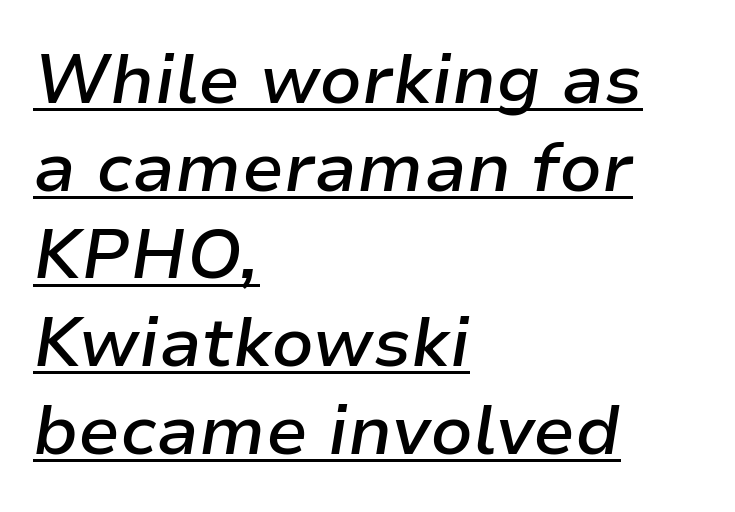
Horizontal alignment here is leftward, the default for most running prose. Whoever set this chose a conventional vertical rhythm. The passage shown is underscored from start to finish. The sample has been set in demibold, a notch under bold.
